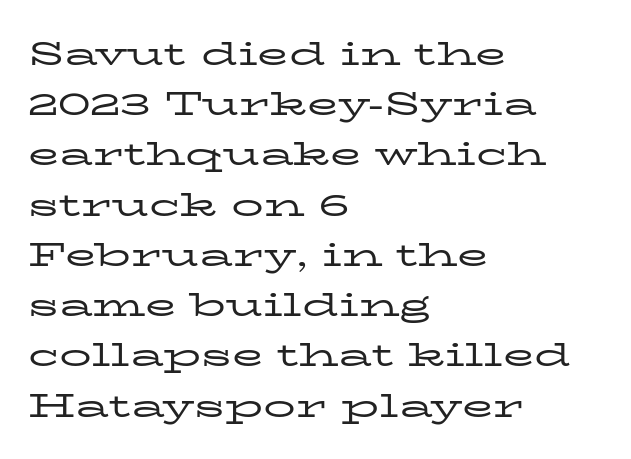
{"serif": "yes", "italic": "no", "bold": "no", "weight": "regular", "width": "wide", "stroke_contrast": "low", "x_height": "medium", "monospaced": "no", "underline": "no", "align": "left", "line_spacing": "normal", "line_spacing_ratio": 1.57, "letter_spacing": "normal", "letter_spacing_em": 0.0, "glyph_px": 32}
